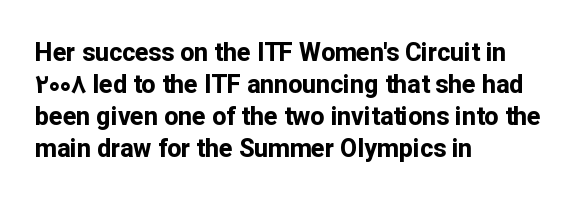
The typesetter chose a ragged-right arrangement here. The line texture is even and compact thanks to regular tracking. Summary of weight: heavy, a full bold. Vertically, the passage feels balanced, rows spaced as you'd expect. In terms of posture, this sample is upright.
